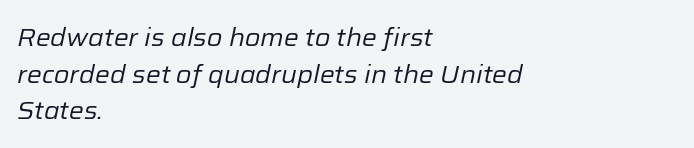
Q: Is the text bold? A: No.
Q: Is the text italic (slanted)? A: Yes, it leans right by about 12 degrees.
Q: Is the text underlined? A: No.
Q: How is the paragraph aligned? A: Left-aligned.
Q: Is the spacing between letters normal or unusually wide? A: Normal.
Q: Is the spacing between lines tight, normal or loose? A: Normal.
